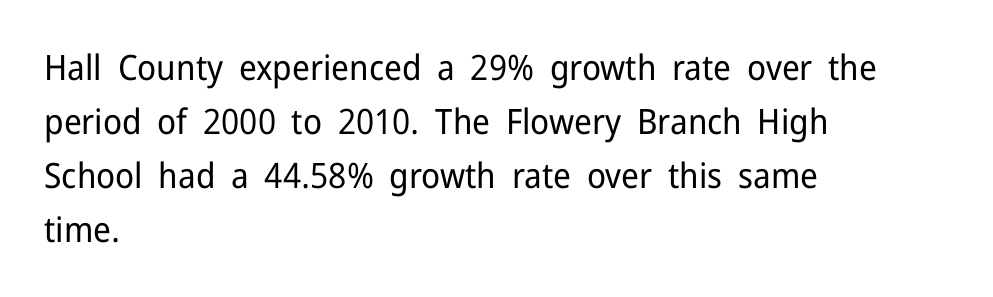
{"serif": "no", "italic": "no", "bold": "no", "weight": "regular", "width": "normal", "stroke_contrast": "low", "x_height": "medium", "monospaced": "no", "underline": "no", "align": "left", "line_spacing": "normal", "line_spacing_ratio": 1.54, "letter_spacing": "normal", "letter_spacing_em": 0.0, "glyph_px": 35}
